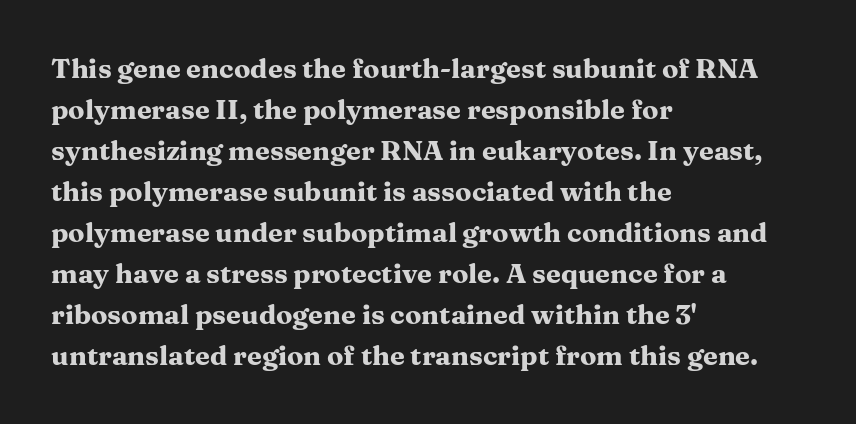
Line beginnings align vertically; line endings do not. Between one letter and the next there's only the usual sliver of space. Notice how descenders clear the ascenders below comfortably — that's standard leading. Does the lettering tilt? It doesn't — this is upright. Letters rest on an invisible, unmarked baseline.
